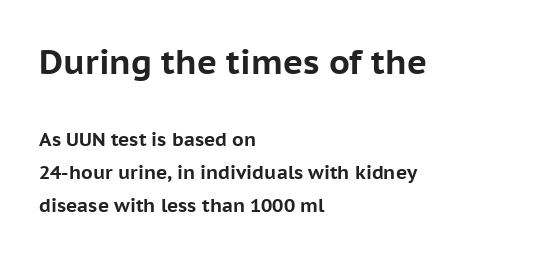
These lines keep a tight, regular rhythm from letter to letter. Proportional: the letters do not fall into vertical columns. Ordinary non-slanted type is in use. Does the bottom block carry the larger type? No, the top block does.
